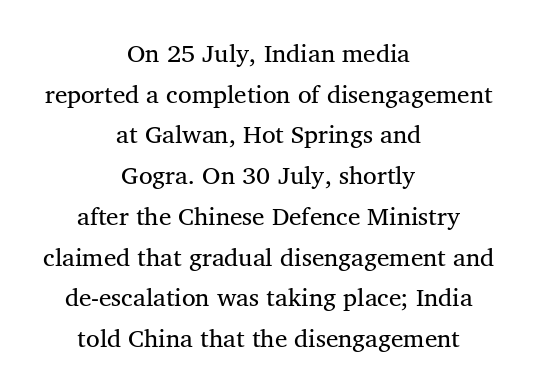
{"italic": "no", "bold": "no", "underline": "no", "align": "center", "line_spacing": "normal", "line_spacing_ratio": 1.63, "letter_spacing": "normal", "letter_spacing_em": 0.0, "glyph_px": 25}
